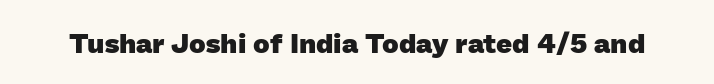
{"serif": "no", "bold": "yes", "weight": "heavy", "width": "normal", "stroke_contrast": "low", "x_height": "medium", "monospaced": "no", "underline": "no", "letter_spacing": "normal", "letter_spacing_em": 0.0, "glyph_px": 28}
